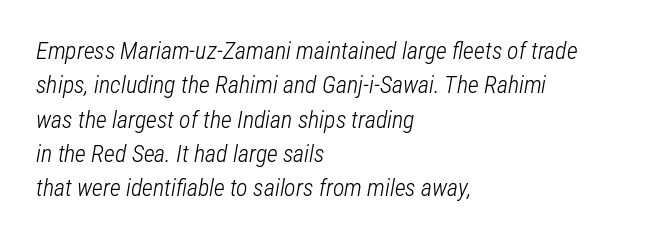
Q: Is the text bold? A: No.
Q: Is the text italic (slanted)? A: Yes, it leans right by about 12 degrees.
Q: Is the text underlined? A: No.
Q: How is the paragraph aligned? A: Left-aligned.
Q: Is the spacing between letters normal or unusually wide? A: Normal.
Q: Is the spacing between lines tight, normal or loose? A: Normal.
